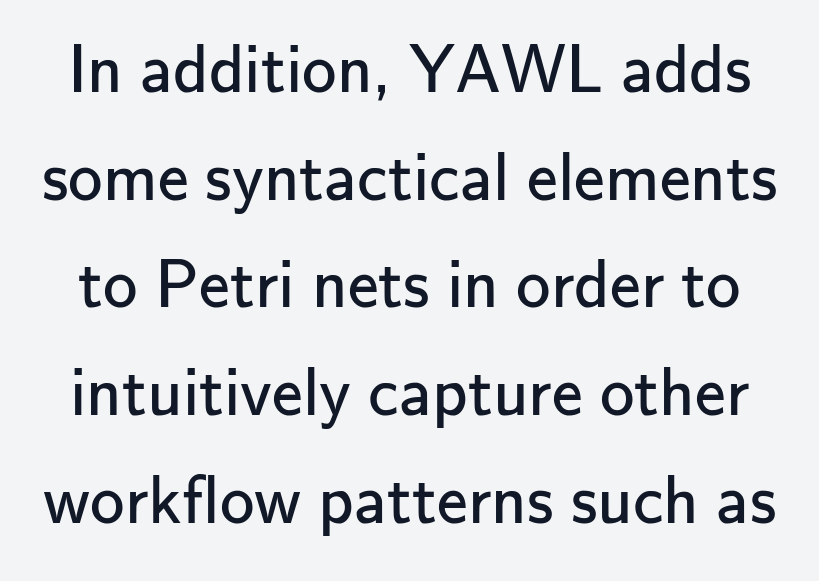
Characters follow at the spacing the type designer built in. Letters have the restrained weight of plain body copy at most. Every stem runs plumb, perpendicular to the baseline. How would I describe the line gaps? Plain and ordinary. Here the designer chose a conventional face with non-uniform glyph widths. Clear beneath every line of the passage.
